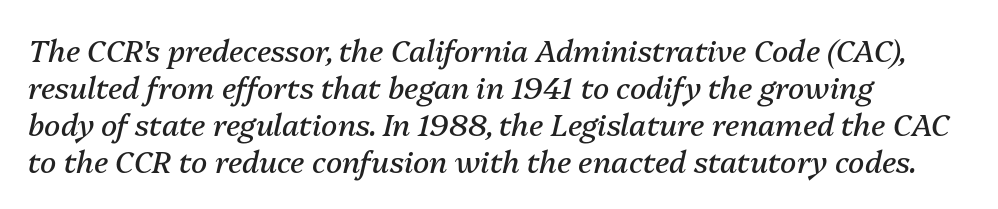
Q: Is the text bold? A: No.
Q: Is the text italic (slanted)? A: Yes, it leans right by about 13 degrees.
Q: Is the text underlined? A: No.
Q: How is the paragraph aligned? A: Left-aligned.
Q: Is the spacing between letters normal or unusually wide? A: Normal.
Q: Width (condensed, normal, or wide)? A: Normal.
Q: Stroke contrast? A: Medium.
Q: x-height? A: Medium.
Q: Monospaced? A: No.
